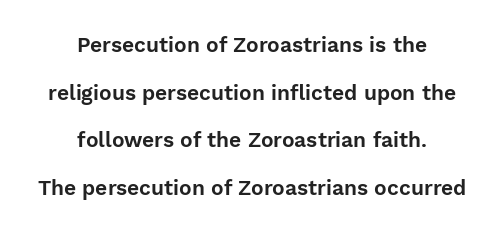
{"italic": "no", "underline": "no", "align": "center", "line_spacing": "loose", "line_spacing_ratio": 2.27, "letter_spacing": "normal", "letter_spacing_em": 0.0, "glyph_px": 21}
